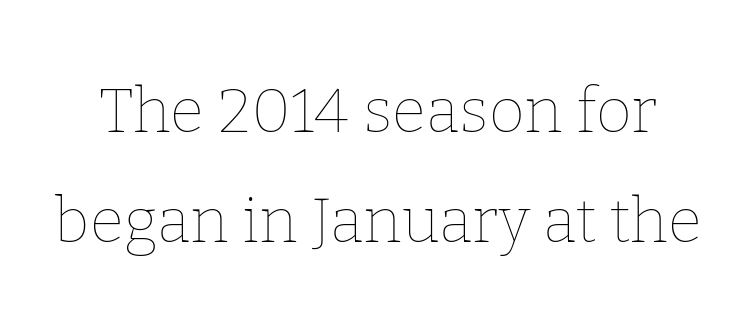
{"italic": "no", "bold": "no", "weight": "thin", "width": "normal", "stroke_contrast": "low", "x_height": "medium", "monospaced": "no", "underline": "no", "line_spacing_ratio": 1.78, "letter_spacing": "normal", "letter_spacing_em": 0.0, "glyph_px": 62}
